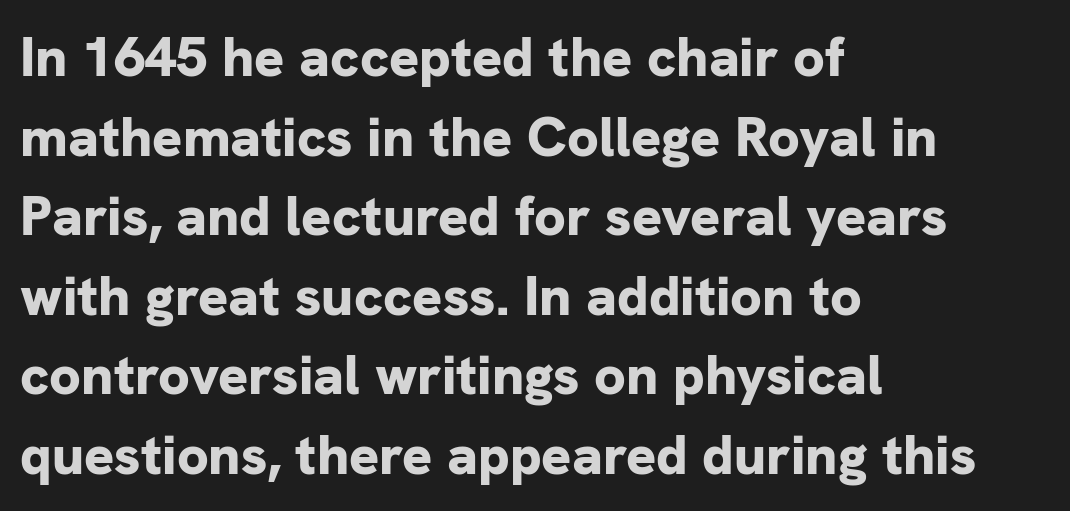
The rendering keeps characters at their native spacing. The type sits square on the baseline with zero lean. In terms of weight, the rendering is a true, heavy bold. Descender tails drop into unmarked territory. The passage is arranged the way most books set body copy — flush left. A typesetter would label this face a sans.
